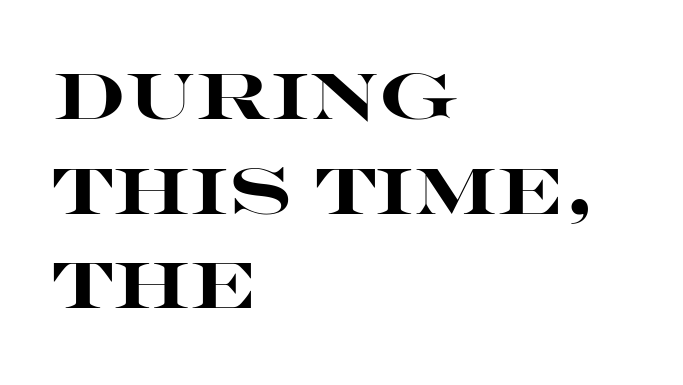
{"italic": "no", "bold": "yes", "weight": "heavy", "width": "wide", "stroke_contrast": "high", "x_height": "large", "monospaced": "no", "underline": "no", "align": "left", "line_spacing": "normal", "line_spacing_ratio": 1.48, "letter_spacing": "normal", "letter_spacing_em": 0.0, "glyph_px": 64}
